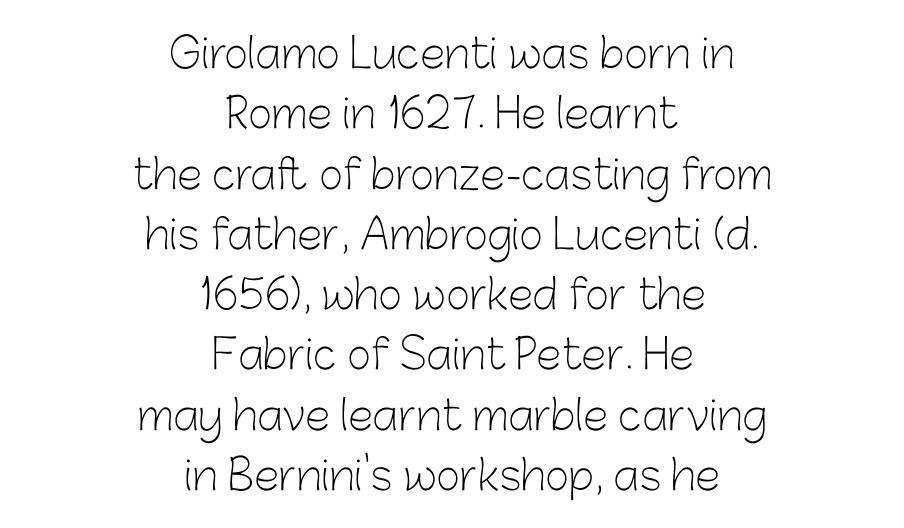
Q: Is the text bold? A: No.
Q: Is the text italic (slanted)? A: No, it is upright.
Q: Is the typeface a serif or a sans-serif typeface? A: Sans-serif.
Q: Is the text underlined? A: No.
Q: How is the paragraph aligned? A: Centered.
Q: Is the spacing between letters normal or unusually wide? A: Normal.
Q: Is the spacing between lines tight, normal or loose? A: Normal.
Q: Width (condensed, normal, or wide)? A: Normal.
Q: Stroke contrast? A: Low.
Q: x-height? A: Medium.
Q: Monospaced? A: No.
